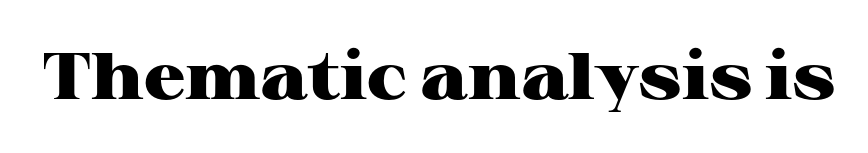
The image shows 65 px heavy, wide serif type, upright; set normal letter spacing, not underlined; high stroke contrast and a medium x-height.
